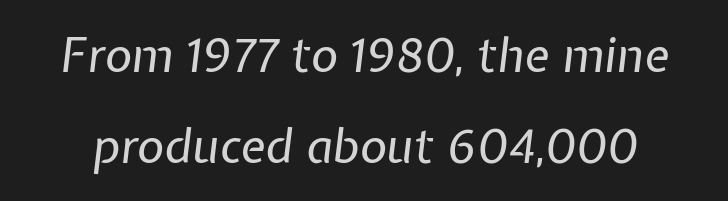
{"italic": "yes", "lean": "right", "slant_degrees": 7, "bold": "no", "weight": "regular", "width": "normal", "stroke_contrast": "low", "x_height": "medium", "monospaced": "no", "underline": "no", "line_spacing": "loose", "line_spacing_ratio": 1.93, "letter_spacing": "normal", "letter_spacing_em": 0.0, "glyph_px": 47}
